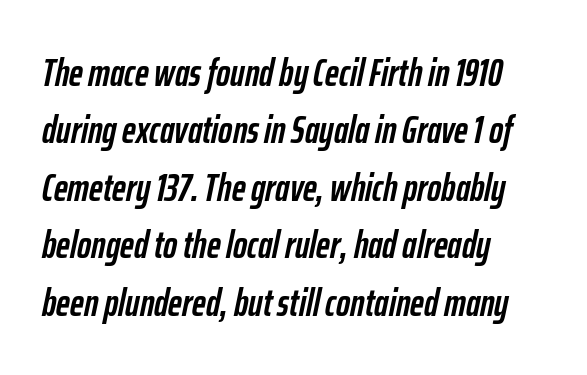
The image shows 38 px semibold, condensed type, italic (leaning right); set left-aligned, normal line spacing (1.51x), normal letter spacing, not underlined; low stroke contrast and a medium x-height.
